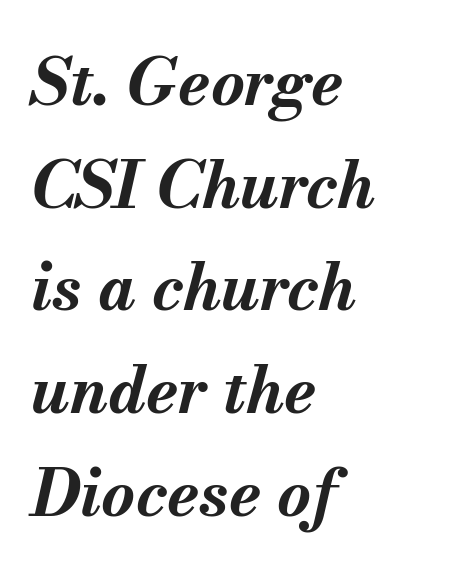
The image shows 65 px bold type, italic (leaning right); set left-aligned, normal line spacing (1.58x), normal letter spacing, not underlined; medium stroke contrast and a small x-height.
